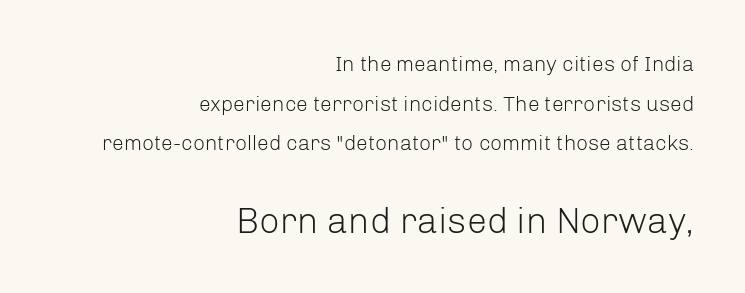
Q: Is the text bold? A: No.
Q: Is the text italic (slanted)? A: No, it is upright.
Q: Is the typeface a serif or a sans-serif typeface? A: Sans-serif.
Q: Is the text underlined? A: No.
Q: How is the paragraph aligned? A: Right-aligned.
Q: Is the spacing between letters normal or unusually wide? A: Normal.
Q: Which block of text is set in a larger size, the first (top) or the second (bottom)? A: The second (bottom) one.
Q: Width (condensed, normal, or wide)? A: Normal.
Q: Stroke contrast? A: Low.
Q: x-height? A: Medium.
Q: Monospaced? A: No.
